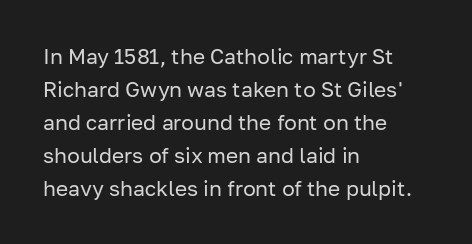
{"italic": "no", "bold": "no", "underline": "no", "align": "left", "line_spacing": "normal", "line_spacing_ratio": 1.57, "letter_spacing": "normal", "letter_spacing_em": 0.0, "glyph_px": 21}
